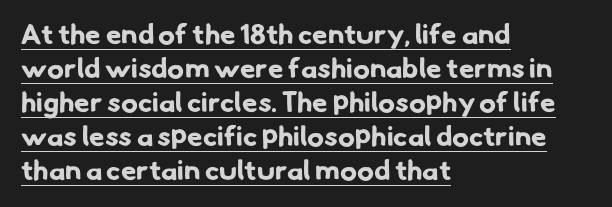
Q: Is the text bold? A: Yes.
Q: Is the typeface a serif or a sans-serif typeface? A: Sans-serif.
Q: Is the text underlined? A: Yes.
Q: How is the paragraph aligned? A: Left-aligned.
Q: Is the spacing between letters normal or unusually wide? A: Normal.
Q: Width (condensed, normal, or wide)? A: Normal.
Q: Stroke contrast? A: Low.
Q: x-height? A: Small.
Q: Monospaced? A: No.
